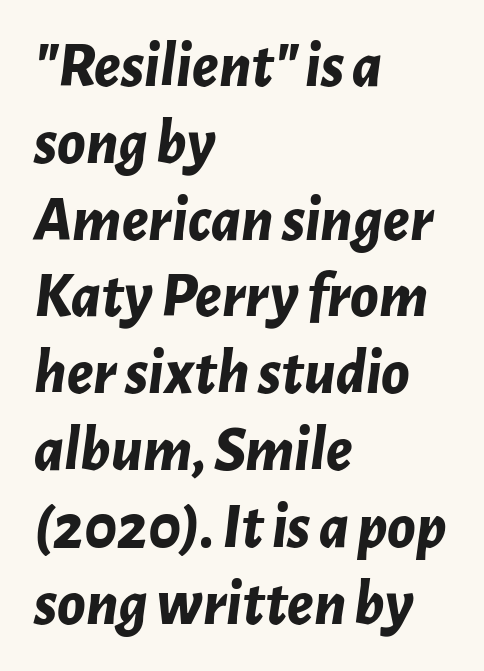
Q: Is the text bold? A: Yes.
Q: Is the text italic (slanted)? A: Yes, it leans right by about 7 degrees.
Q: Is the text underlined? A: No.
Q: How is the paragraph aligned? A: Left-aligned.
Q: Is the spacing between letters normal or unusually wide? A: Normal.
Q: Width (condensed, normal, or wide)? A: Normal.
Q: Stroke contrast? A: Low.
Q: x-height? A: Medium.
Q: Monospaced? A: No.
